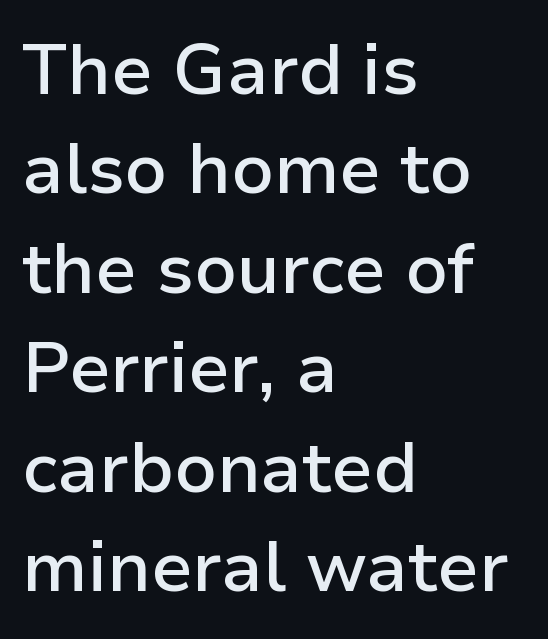
Q: Is the text bold? A: Semi-bold.
Q: Is the text italic (slanted)? A: No, it is upright.
Q: Is the typeface a serif or a sans-serif typeface? A: Sans-serif.
Q: Is the text underlined? A: No.
Q: How is the paragraph aligned? A: Left-aligned.
Q: Is the spacing between letters normal or unusually wide? A: Normal.
Q: Is the spacing between lines tight, normal or loose? A: Normal.
Q: Width (condensed, normal, or wide)? A: Normal.
Q: Stroke contrast? A: Low.
Q: x-height? A: Medium.
Q: Monospaced? A: No.
